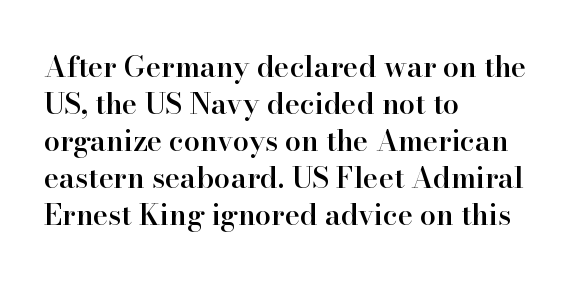
Letter spacing: default. The type family on display is of the serif kind. Regarding leading, the lines here are spaced in the standard way. The axis of the letterforms is exactly vertical. You could not count columns in this text — the font is proportionally spaced.
